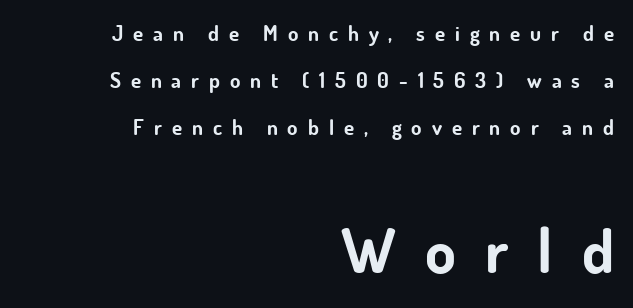
Q: Is the text bold? A: Yes.
Q: Is the text italic (slanted)? A: No, it is upright.
Q: Is the typeface a serif or a sans-serif typeface? A: Sans-serif.
Q: Is the text underlined? A: No.
Q: How is the paragraph aligned? A: Right-aligned.
Q: Is the spacing between letters normal or unusually wide? A: Unusually wide.
Q: Is the spacing between lines tight, normal or loose? A: Loose.
Q: Which block of text is set in a larger size, the first (top) or the second (bottom)? A: The second (bottom) one.
Q: Width (condensed, normal, or wide)? A: Normal.
Q: Stroke contrast? A: Low.
Q: x-height? A: Small.
Q: Monospaced? A: No.
